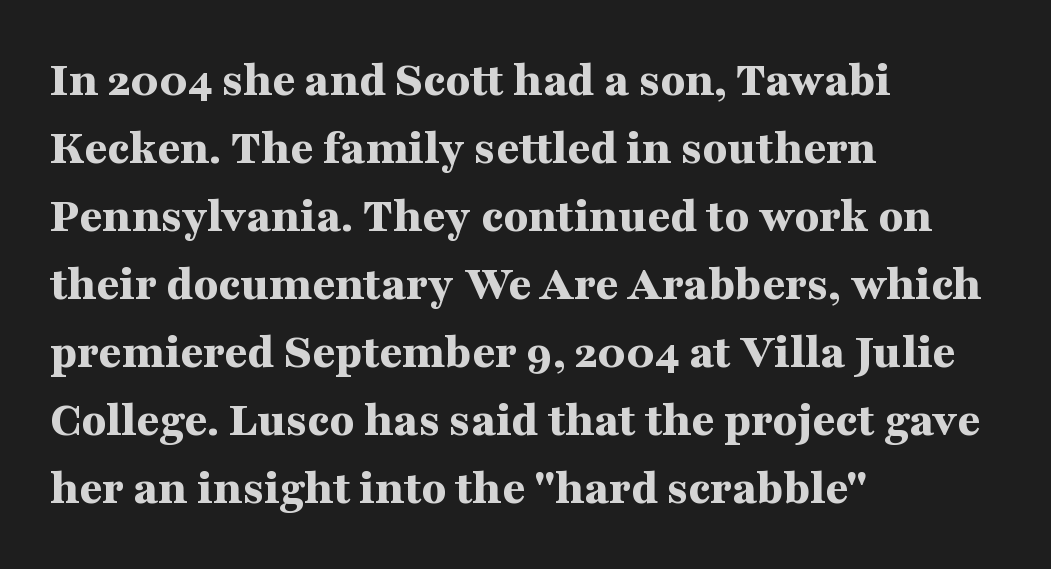
{"serif": "yes", "italic": "no", "bold": "yes", "weight": "bold", "width": "wide", "stroke_contrast": "medium", "x_height": "medium", "monospaced": "no", "underline": "no", "align": "left", "line_spacing": "normal", "line_spacing_ratio": 1.36, "letter_spacing": "normal", "letter_spacing_em": 0.0, "glyph_px": 50}
